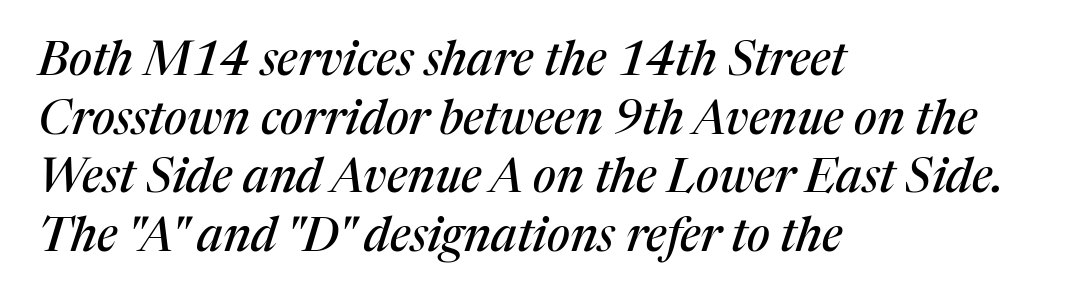
The lines are quadded left. Characters are canted at an angle relative to the baseline's perpendicular. A typesetter would call this leading conventional body-copy spacing. Look at the tracking — it's just the regular setting, nothing added. Note the varied advance widths — an 'i' is clearly narrower than an 'm'.
